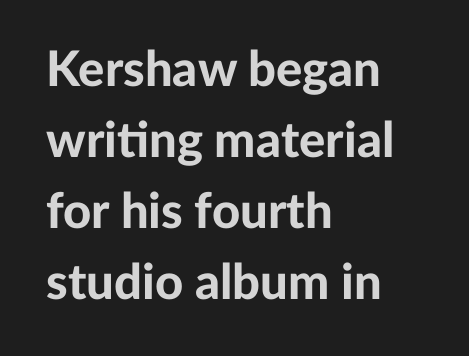
Q: Is the text bold? A: Yes.
Q: Is the text italic (slanted)? A: No, it is upright.
Q: Is the typeface a serif or a sans-serif typeface? A: Sans-serif.
Q: Is the text underlined? A: No.
Q: How is the paragraph aligned? A: Left-aligned.
Q: Is the spacing between letters normal or unusually wide? A: Normal.
Q: Is the spacing between lines tight, normal or loose? A: Normal.
Q: Width (condensed, normal, or wide)? A: Normal.
Q: Stroke contrast? A: Low.
Q: x-height? A: Medium.
Q: Monospaced? A: No.
